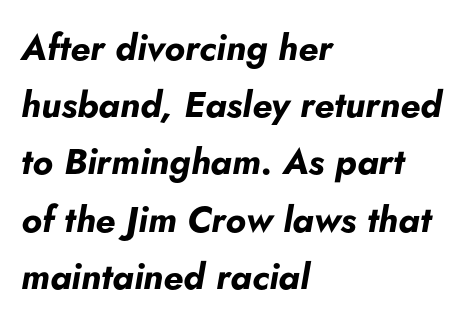
Q: Is the text bold? A: Yes.
Q: Is the text italic (slanted)? A: Yes, it leans right by about 5 degrees.
Q: Is the text underlined? A: No.
Q: How is the paragraph aligned? A: Left-aligned.
Q: Is the spacing between letters normal or unusually wide? A: Normal.
Q: Is the spacing between lines tight, normal or loose? A: Normal.
Q: Width (condensed, normal, or wide)? A: Normal.
Q: Stroke contrast? A: Low.
Q: x-height? A: Small.
Q: Monospaced? A: No.
